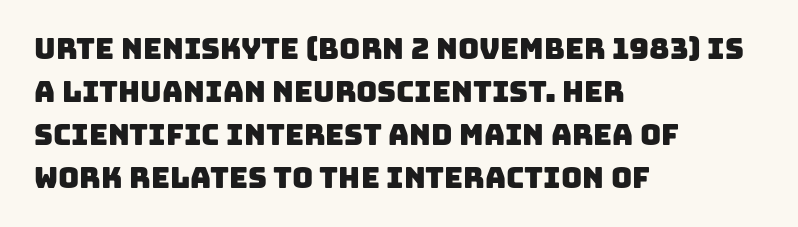
The image shows 29 px sans-serif type; set left-aligned, normal line spacing (1.48x), normal letter spacing, not underlined; low stroke contrast and a large x-height.
